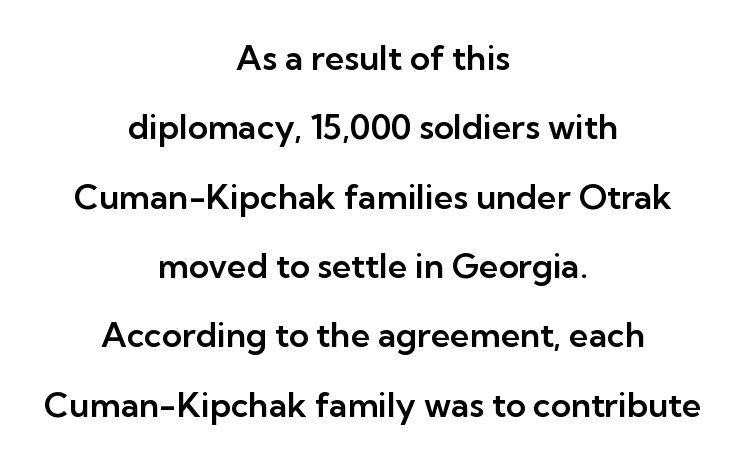
The image shows 34 px sans-serif type, upright; set centered, loose line spacing (2.04x), normal letter spacing, not underlined; low stroke contrast and a medium x-height.
